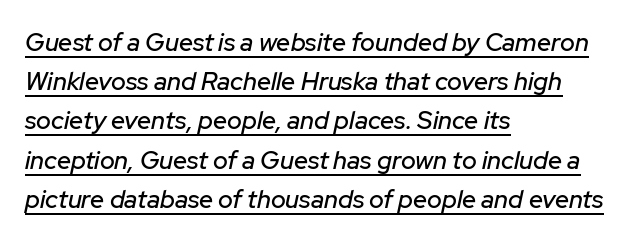
The image shows 25 px text type, italic (leaning right); set left-aligned, normal line spacing (1.57x), normal letter spacing, underlined.
